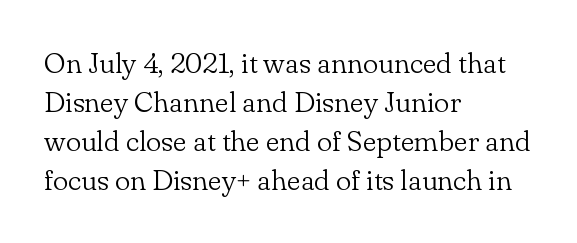
{"serif": "yes", "italic": "no", "bold": "no", "weight": "light", "width": "normal", "stroke_contrast": "low", "x_height": "small", "monospaced": "no", "underline": "no", "align": "left", "line_spacing": "normal", "line_spacing_ratio": 1.35, "letter_spacing": "normal", "letter_spacing_em": 0.0, "glyph_px": 29}
